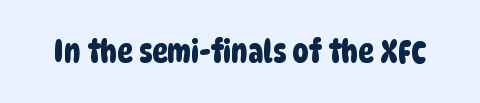
The space directly below the letters is spotless. Look at the tracking — it's just the regular setting, nothing added. Note the varied advance widths — an 'i' is clearly narrower than an 'm'. Is this a sans? Yes — the strokes have no serifs.
